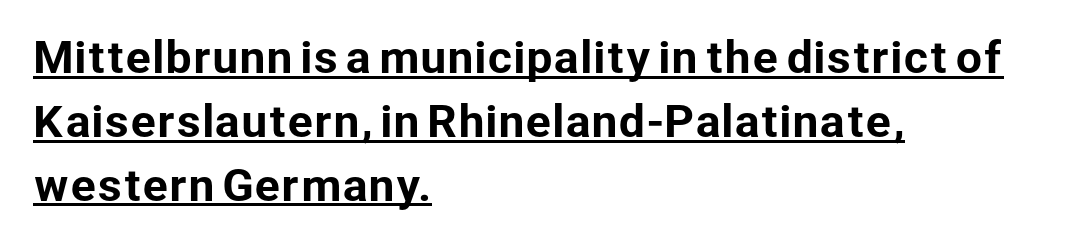
{"serif": "no", "italic": "no", "width": "normal", "stroke_contrast": "low", "x_height": "medium", "monospaced": "no", "underline": "yes", "align": "left", "line_spacing": "normal", "line_spacing_ratio": 1.52, "letter_spacing": "normal", "letter_spacing_em": 0.0, "glyph_px": 42}
